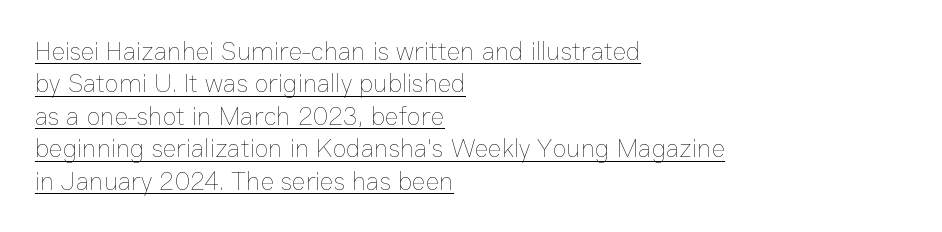
{"italic": "no", "bold": "no", "underline": "yes", "align": "left", "line_spacing": "normal", "line_spacing_ratio": 1.25, "letter_spacing": "normal", "letter_spacing_em": 0.0, "glyph_px": 26}
